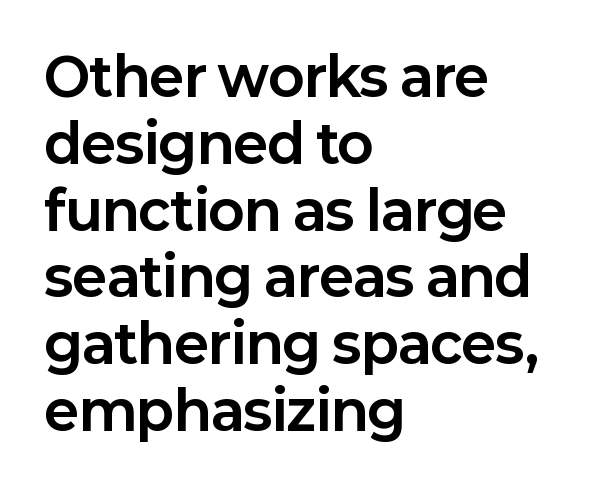
The image shows 53 px bold sans-serif type, upright; set left-aligned, normal line spacing (1.26x), normal letter spacing, not underlined; low stroke contrast and a medium x-height.
